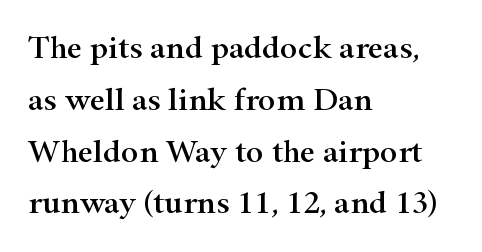
Q: Is the text italic (slanted)? A: No, it is upright.
Q: Is the typeface a serif or a sans-serif typeface? A: Serif.
Q: Is the text underlined? A: No.
Q: How is the paragraph aligned? A: Left-aligned.
Q: Is the spacing between letters normal or unusually wide? A: Normal.
Q: Is the spacing between lines tight, normal or loose? A: Normal.
Q: Width (condensed, normal, or wide)? A: Wide.
Q: Stroke contrast? A: High.
Q: x-height? A: Small.
Q: Monospaced? A: No.
